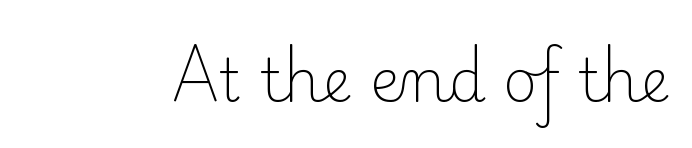
Note the varied advance widths — an 'i' is clearly narrower than an 'm'. The font sits on the lighter half of the weight spectrum, regular included. The gap between lines stays unmarked. The horizontal fit of the characters is conventional and even. Unlike italic type, these characters show no tilt at all. In terms of letterform style, serifs are clearly present.
